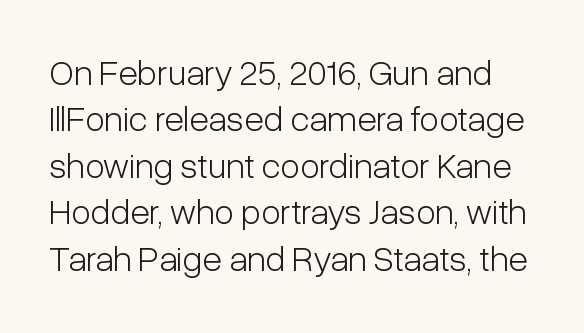
{"serif": "no", "italic": "no", "bold": "no", "weight": "light", "width": "condensed", "stroke_contrast": "low", "x_height": "medium", "monospaced": "no", "underline": "no", "line_spacing": "normal", "line_spacing_ratio": 1.29, "letter_spacing": "normal", "letter_spacing_em": 0.0, "glyph_px": 36}
